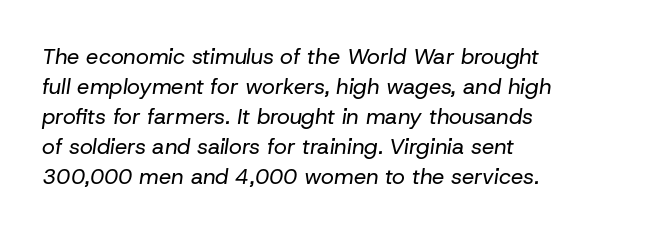
Q: Is the text bold? A: No.
Q: Is the text italic (slanted)? A: Yes, it leans right by about 8 degrees.
Q: Is the text underlined? A: No.
Q: How is the paragraph aligned? A: Left-aligned.
Q: Is the spacing between letters normal or unusually wide? A: Normal.
Q: Is the spacing between lines tight, normal or loose? A: Normal.
